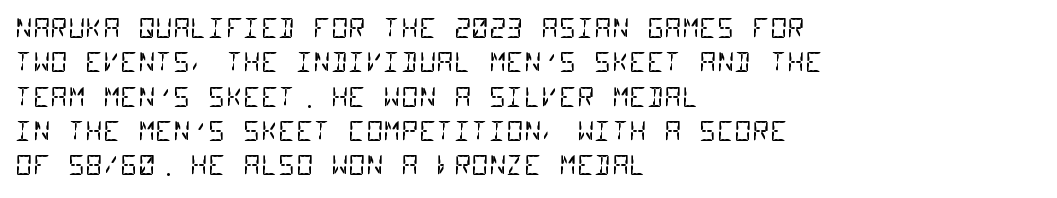
The image shows 27 px text type; set left-aligned, normal line spacing (1.27x), normal letter spacing, not underlined.
